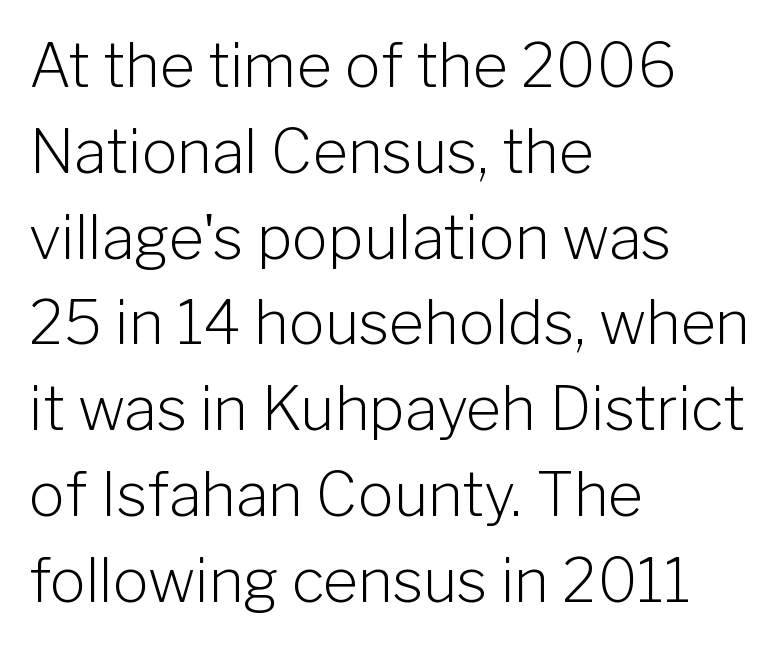
The image shows 60 px light sans-serif type, upright; set left-aligned, normal line spacing (1.43x), normal letter spacing, not underlined; low stroke contrast and a medium x-height.
